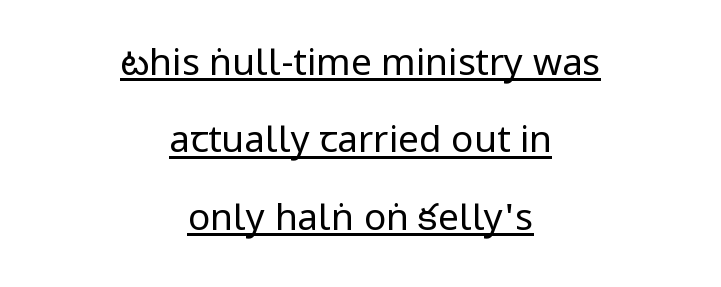
The image shows 37 px regular-weight, condensed sans-serif type, upright; set centered, loose line spacing (2.09x), normal letter spacing, underlined; low stroke contrast.
